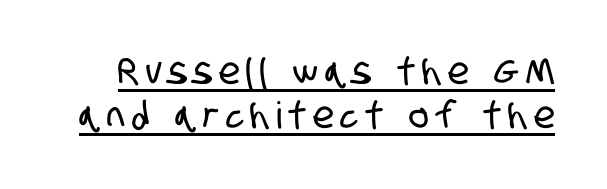
The text was rendered using a sans face with plain stroke endings. Do the characters align in a grid? No, the font is proportional. This is underlined copy, the kind a proofreader might mark for attention.
